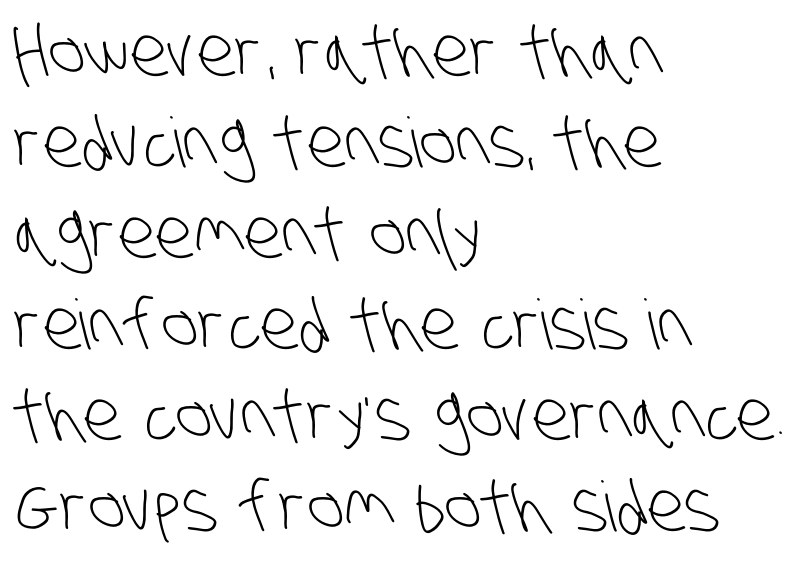
Q: Is the text bold? A: No.
Q: Is the typeface a serif or a sans-serif typeface? A: Sans-serif.
Q: Is the text underlined? A: No.
Q: How is the paragraph aligned? A: Left-aligned.
Q: Is the spacing between letters normal or unusually wide? A: Normal.
Q: Is the spacing between lines tight, normal or loose? A: Normal.
Q: Width (condensed, normal, or wide)? A: Condensed.
Q: Stroke contrast? A: Low.
Q: x-height? A: Large.
Q: Monospaced? A: No.
